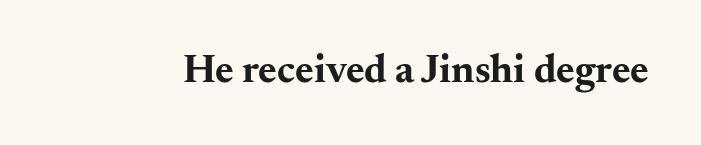
The image shows 40 px bold, wide serif type, upright; set normal letter spacing, not underlined; medium stroke contrast and a small x-height.
